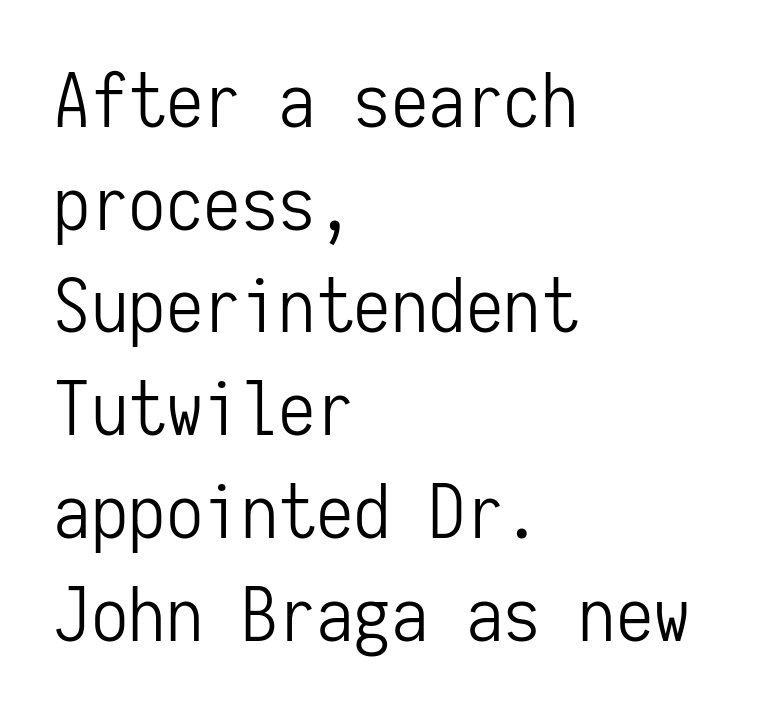
The image shows 75 px light, condensed sans-serif type, upright, monospaced; set left-aligned, normal line spacing (1.37x), normal letter spacing, not underlined; low stroke contrast and a medium x-height.
